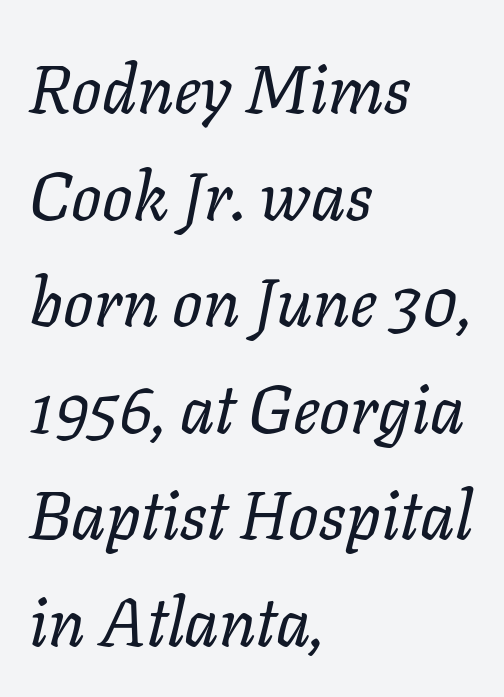
The image shows 67 px regular-weight type, italic (leaning right); set left-aligned, normal line spacing (1.59x), normal letter spacing, not underlined; low stroke contrast and a medium x-height.
